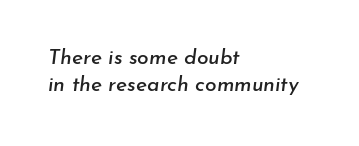
{"italic": "yes", "lean": "right", "slant_degrees": 7, "underline": "no", "align": "left", "line_spacing": "normal", "line_spacing_ratio": 1.29, "letter_spacing": "normal", "letter_spacing_em": 0.0, "glyph_px": 21}
